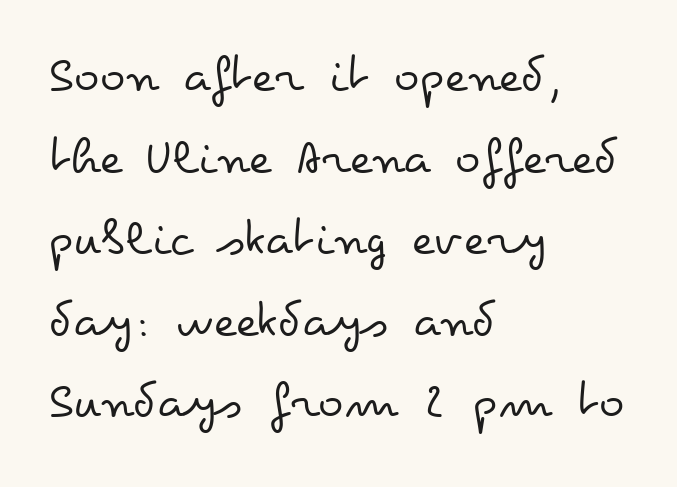
{"italic": "no", "bold": "no", "weight": "regular", "width": "wide", "stroke_contrast": "low", "x_height": "small", "monospaced": "no", "underline": "no", "align": "left", "line_spacing": "normal", "line_spacing_ratio": 1.54, "letter_spacing": "normal", "letter_spacing_em": 0.0, "glyph_px": 53}
